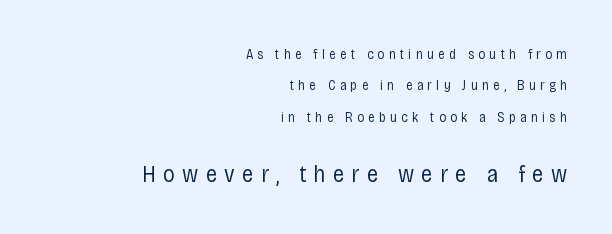
The image shows 24 px text type, upright; set right-aligned, loose line spacing (2.25x), unusually wide letter spacing (+0.3 em), not underlined; the second (bottom) block is 1.71x larger.
